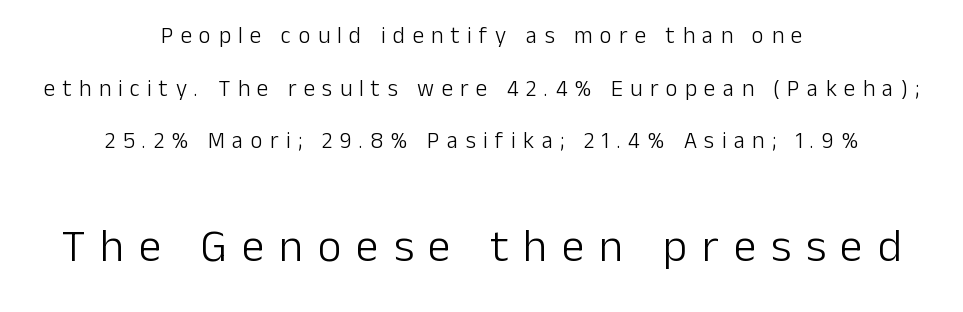
Any mark beneath the type? The region is blank. The characters are drawn with everyday or finer stroke widths. The gaps between neighbouring characters are conspicuously large. Horizontal bands of white between lines are thick stripes. The letters in the lower block stand taller than those in the block above. Looks like regular typesetting: each glyph gets only the width it needs.
